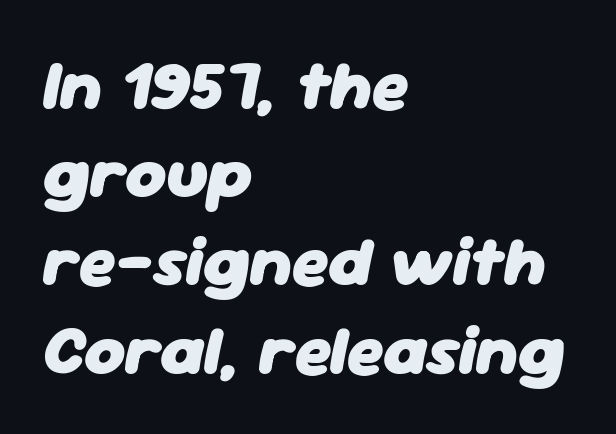
The image shows 70 px heavy type, italic (leaning right); set left-aligned, normal line spacing (1.26x), normal letter spacing, not underlined; low stroke contrast and a medium x-height.
